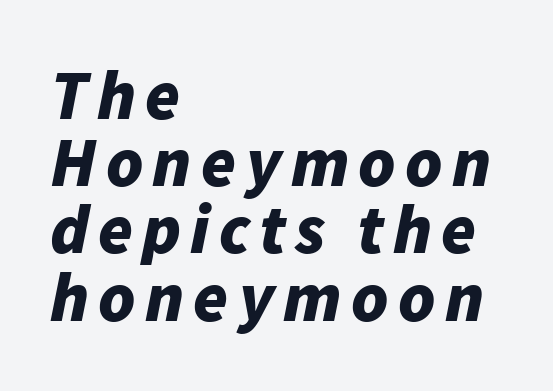
Q: Is the text bold? A: Yes.
Q: Is the text italic (slanted)? A: Yes, it leans right by about 11 degrees.
Q: Is the text underlined? A: No.
Q: How is the paragraph aligned? A: Left-aligned.
Q: Is the spacing between lines tight, normal or loose? A: Tight.
Q: Width (condensed, normal, or wide)? A: Normal.
Q: Stroke contrast? A: Low.
Q: x-height? A: Medium.
Q: Monospaced? A: No.
